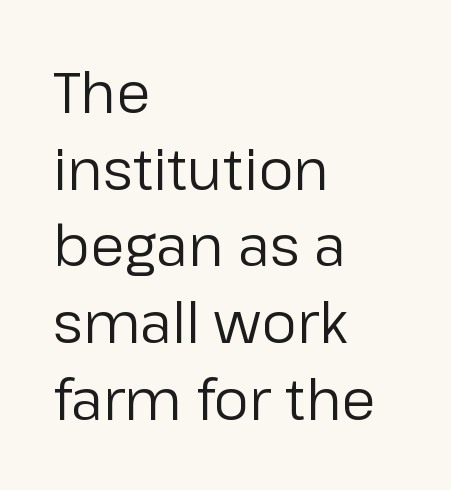
The image shows 56 px regular-weight sans-serif type, upright; set left-aligned, normal line spacing (1.37x), normal letter spacing, not underlined; low stroke contrast and a medium x-height.
